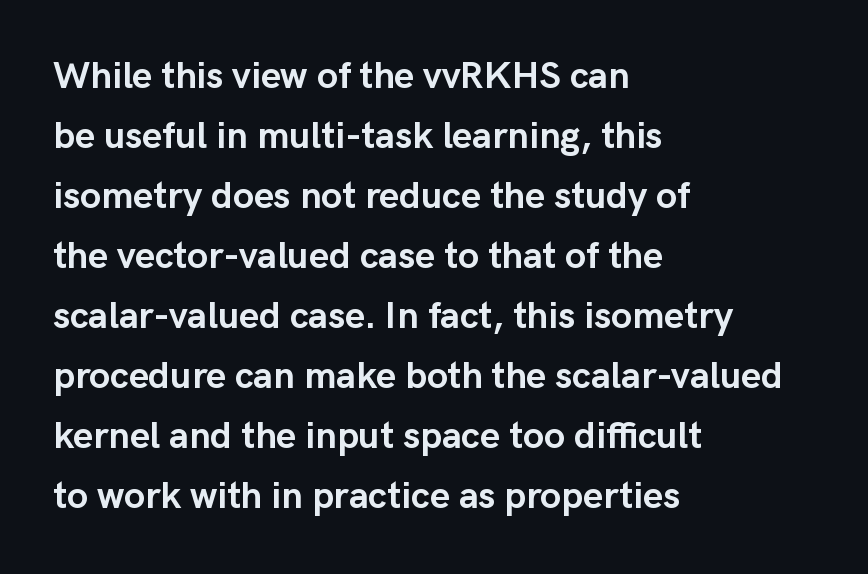
{"serif": "no", "italic": "no", "bold": "yes", "weight": "semibold", "width": "normal", "stroke_contrast": "low", "x_height": "medium", "monospaced": "no", "underline": "no", "align": "left", "line_spacing": "normal", "line_spacing_ratio": 1.58, "letter_spacing": "normal", "letter_spacing_em": 0.0, "glyph_px": 38}
